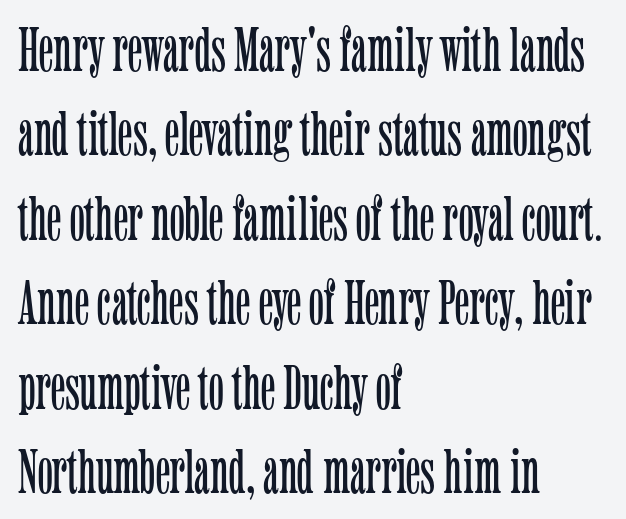
Q: Is the text bold? A: No.
Q: Is the text italic (slanted)? A: No, it is upright.
Q: Is the typeface a serif or a sans-serif typeface? A: Serif.
Q: Is the text underlined? A: No.
Q: How is the paragraph aligned? A: Left-aligned.
Q: Is the spacing between letters normal or unusually wide? A: Normal.
Q: Is the spacing between lines tight, normal or loose? A: Normal.
Q: Width (condensed, normal, or wide)? A: Condensed.
Q: Stroke contrast? A: Low.
Q: x-height? A: Medium.
Q: Monospaced? A: No.
